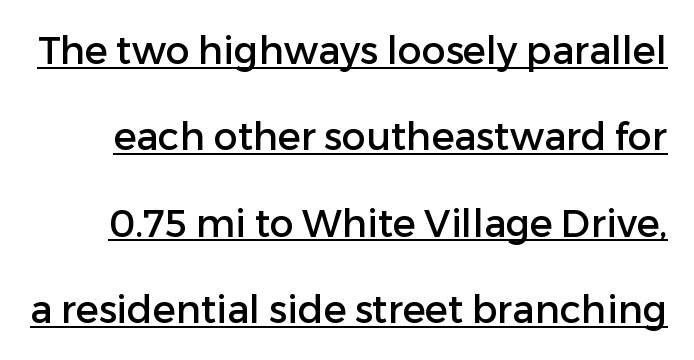
Q: Is the text italic (slanted)? A: No, it is upright.
Q: Is the typeface a serif or a sans-serif typeface? A: Sans-serif.
Q: Is the text underlined? A: Yes.
Q: Is the spacing between letters normal or unusually wide? A: Normal.
Q: Is the spacing between lines tight, normal or loose? A: Loose.
Q: Width (condensed, normal, or wide)? A: Normal.
Q: Stroke contrast? A: Low.
Q: x-height? A: Medium.
Q: Monospaced? A: No.
